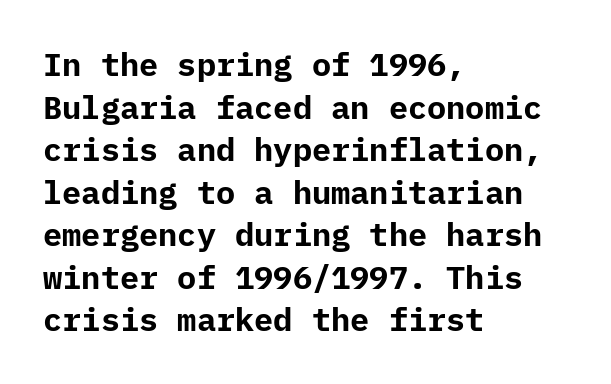
Q: Is the text bold? A: Yes.
Q: Is the text italic (slanted)? A: No, it is upright.
Q: Is the typeface a serif or a sans-serif typeface? A: Sans-serif.
Q: Is the text underlined? A: No.
Q: How is the paragraph aligned? A: Left-aligned.
Q: Is the spacing between letters normal or unusually wide? A: Normal.
Q: Is the spacing between lines tight, normal or loose? A: Normal.
Q: Width (condensed, normal, or wide)? A: Normal.
Q: Stroke contrast? A: Low.
Q: x-height? A: Medium.
